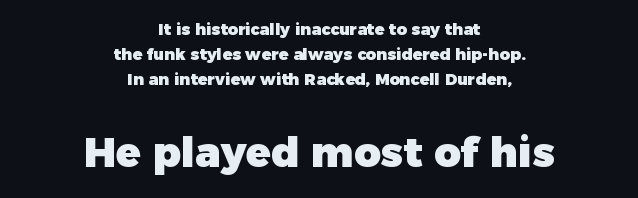
The image shows 41 px heavy sans-serif type, upright; set centered, normal line spacing (1.57x), normal letter spacing, not underlined; the second (bottom) block is 2.56x larger; low stroke contrast and a medium x-height.
